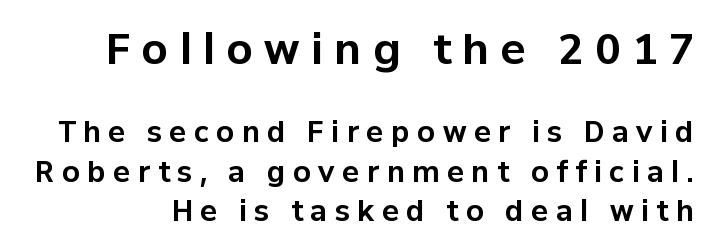
The image shows 42 px bold sans-serif type, upright; set normal line spacing (1.4x), unusually wide letter spacing (+0.27 em), not underlined; the first (top) block is 1.5x larger; low stroke contrast and a medium x-height.
